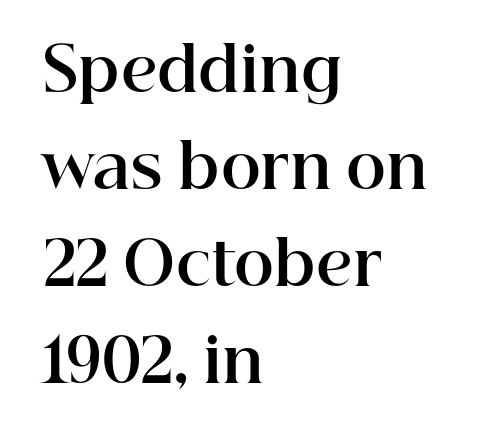
{"serif": "yes", "italic": "no", "bold": "yes", "weight": "bold", "width": "normal", "stroke_contrast": "high", "x_height": "medium", "monospaced": "no", "underline": "no", "align": "left", "line_spacing": "normal", "line_spacing_ratio": 1.59, "letter_spacing": "normal", "letter_spacing_em": 0.0, "glyph_px": 61}
